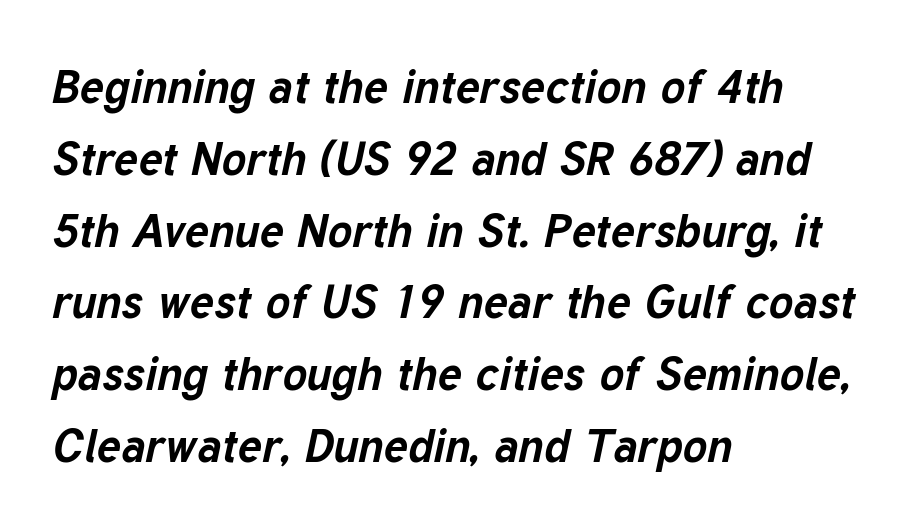
{"italic": "yes", "lean": "right", "slant_degrees": 12, "bold": "yes", "weight": "bold", "width": "normal", "stroke_contrast": "low", "x_height": "medium", "monospaced": "no", "underline": "no", "align": "left", "line_spacing": "normal", "line_spacing_ratio": 1.56, "letter_spacing": "normal", "letter_spacing_em": 0.0, "glyph_px": 46}
